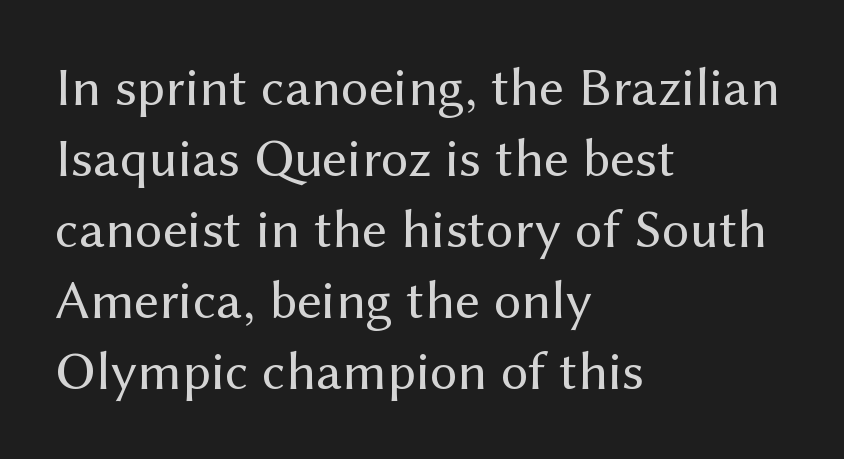
The image shows 55 px regular-weight sans-serif type, upright; set left-aligned, normal line spacing (1.29x), normal letter spacing, not underlined; medium stroke contrast and a medium x-height.
